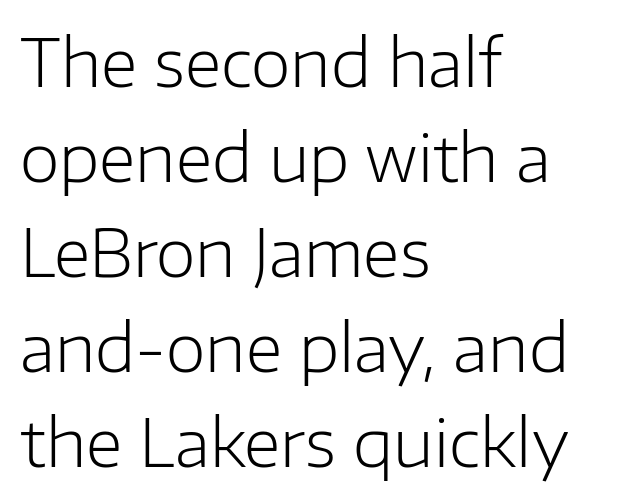
Underlining? Definitely not there. Spacing between characters is what you'd get straight out of the box. Left-aligned paragraph, ragged on the right. Vertical spacing — default. This sample has the flowing, uneven cadence of proportional lettering. It's the straight-up-and-down kind of type.
